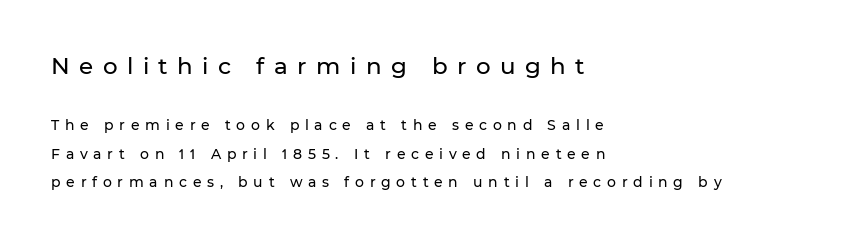
Q: Is the text italic (slanted)? A: No, it is upright.
Q: Is the text underlined? A: No.
Q: How is the paragraph aligned? A: Left-aligned.
Q: Is the spacing between letters normal or unusually wide? A: Unusually wide.
Q: Is the spacing between lines tight, normal or loose? A: Loose.
Q: Which block of text is set in a larger size, the first (top) or the second (bottom)? A: The first (top) one.
